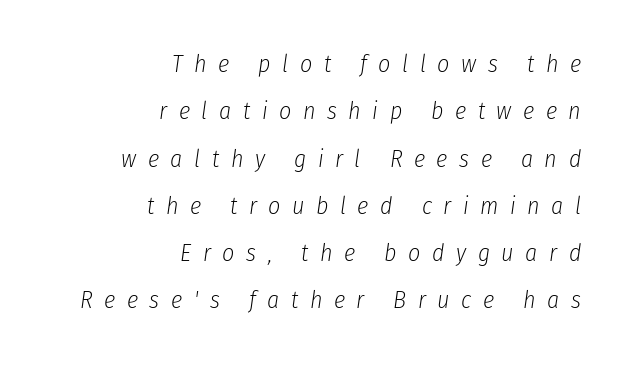
The image shows 24 px text type, italic (leaning right); set right-aligned, loose line spacing (1.97x), unusually wide letter spacing (+0.48 em), not underlined.
